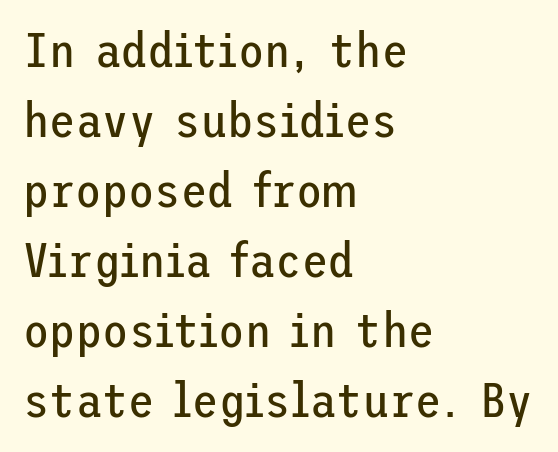
{"serif": "no", "italic": "no", "bold": "no", "weight": "regular", "width": "normal", "stroke_contrast": "low", "x_height": "medium", "underline": "no", "align": "left", "line_spacing": "normal", "line_spacing_ratio": 1.46, "letter_spacing": "normal", "letter_spacing_em": 0.0, "glyph_px": 48}
